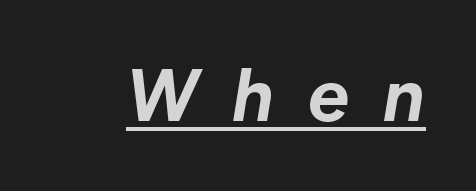
The image shows 73 px bold type, italic (leaning right); set unusually wide letter spacing (+0.47 em), underlined; low stroke contrast and a medium x-height.
